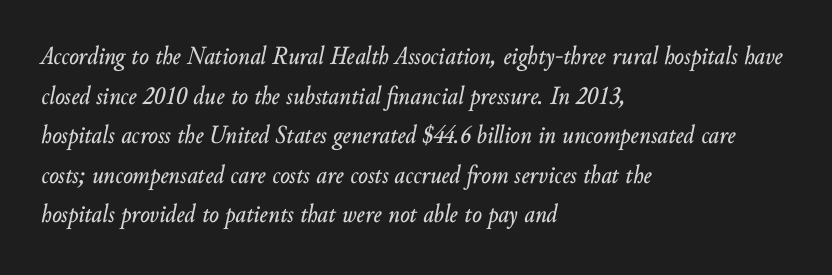
The image shows 26 px text type, italic (leaning right); set left-aligned, normal line spacing (1.52x), normal letter spacing, not underlined.
